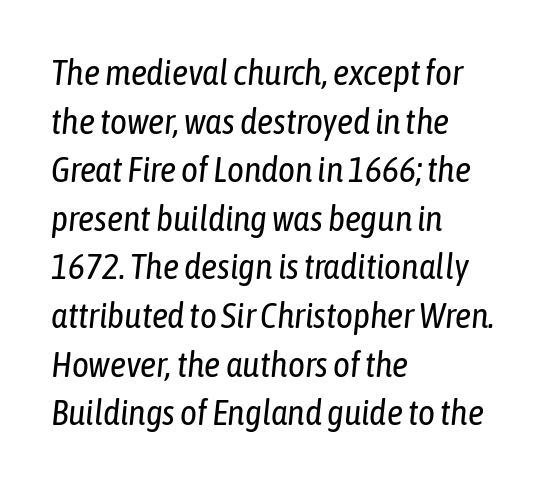
This sample is left-justified, so line endings fall wherever the words run out. Summary of weight: not heavy and not bold. A typesetter would mark this as italic. Bare-footed words on every line. The rendering uses natural spacing where letterforms have individual widths. Standard letterfit; no display-style spreading of the glyphs.
